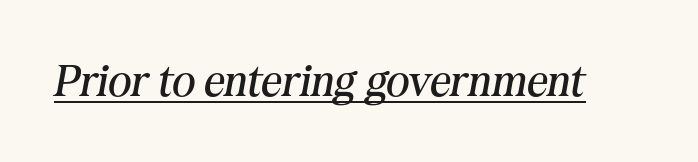
The image shows 45 px regular-weight serif type, italic (leaning right); set normal letter spacing, underlined; medium stroke contrast and a medium x-height.
